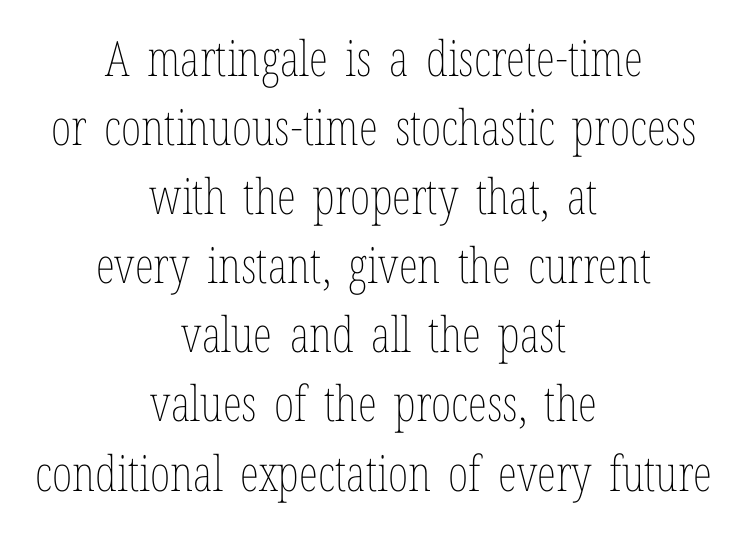
The image shows 49 px thin, condensed type, upright; set centered, normal line spacing (1.41x), normal letter spacing, not underlined; low stroke contrast and a medium x-height.
